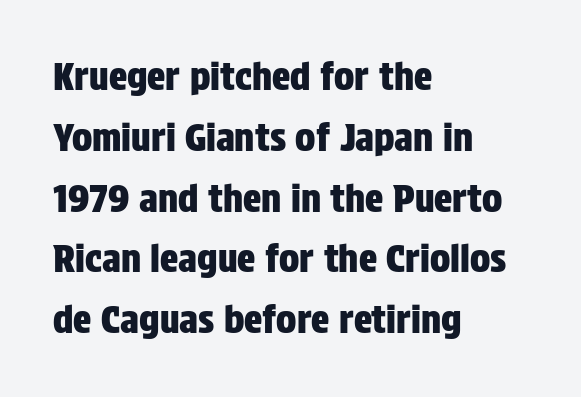
Anything drawn beneath the words? Only blank space. Leading matches the norm, producing a regular column. Posture: straight, roman, zero tilt. This rendering leaves character spacing at its baseline value. The text block is weighted toward the left margin, trailing off unevenly rightward.
